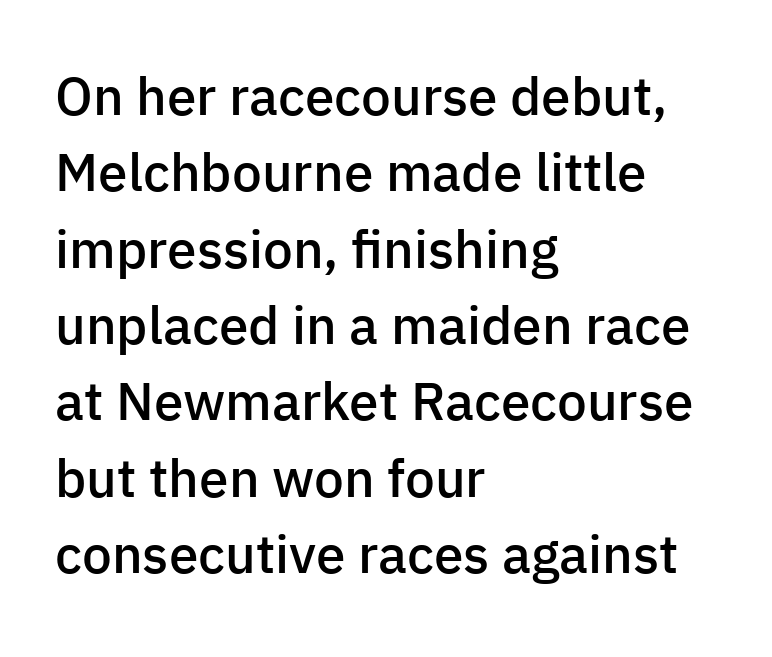
{"serif": "no", "italic": "no", "bold": "semi", "weight": "semibold", "width": "normal", "stroke_contrast": "low", "x_height": "medium", "monospaced": "no", "underline": "no", "align": "left", "line_spacing": "normal", "line_spacing_ratio": 1.44, "letter_spacing": "normal", "letter_spacing_em": 0.0, "glyph_px": 53}
